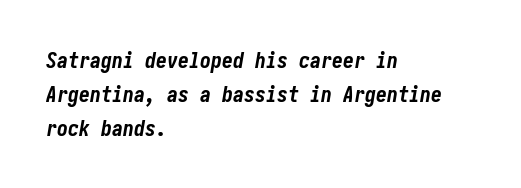
The image shows 22 px bold type, italic (leaning right); set left-aligned, normal line spacing (1.54x), normal letter spacing, not underlined.
